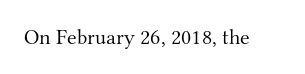
Q: Is the text bold? A: No.
Q: Is the text italic (slanted)? A: No, it is upright.
Q: Is the text underlined? A: No.
Q: Is the spacing between letters normal or unusually wide? A: Normal.
